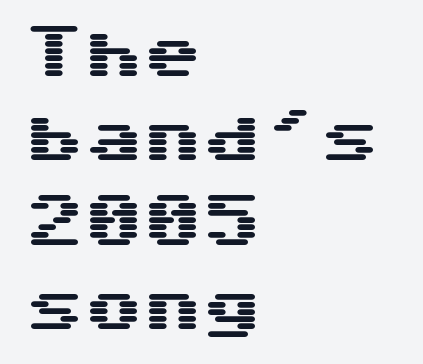
The image shows 59 px wide sans-serif type, upright, monospaced; set left-aligned, normal line spacing (1.43x), normal letter spacing, not underlined; medium stroke contrast and a medium x-height.
